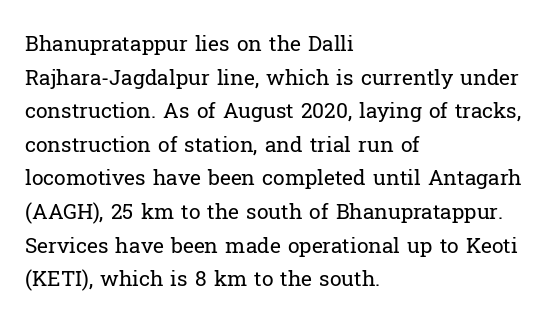
Q: Is the text bold? A: No.
Q: Is the text italic (slanted)? A: No, it is upright.
Q: Is the text underlined? A: No.
Q: How is the paragraph aligned? A: Left-aligned.
Q: Is the spacing between letters normal or unusually wide? A: Normal.
Q: Is the spacing between lines tight, normal or loose? A: Normal.
